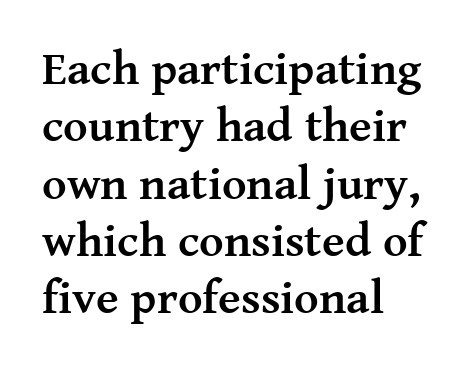
The glyphs have the mass of a bold cut. These lines are composed in type with serifs. Lines of text with bare space underneath. Nothing unusual about the tracking: characters are spaced as the font intends. When letters stand straight like this, we call the style roman or upright. The text block is weighted toward the left margin, trailing off unevenly rightward.
